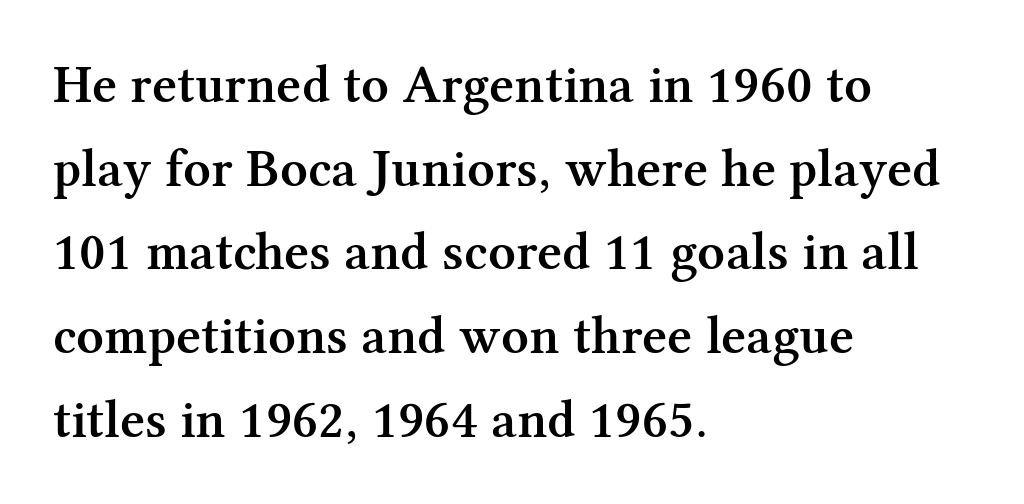
A bit beefed up — I'd call it semibold rather than bold. The string is rendered with underlining switched off. Does extra space separate the letters? No, they use regular spacing. Character widths vary here, with narrow letters taking less room than wide ones. Note: serifs present on the glyphs. Posture: vertical.
